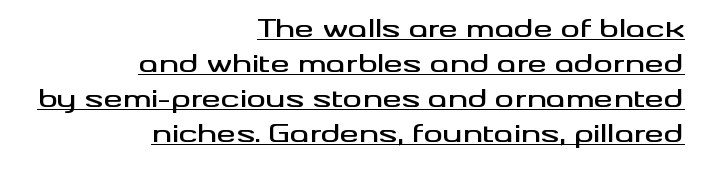
{"italic": "no", "underline": "yes", "align": "right", "line_spacing": "normal", "line_spacing_ratio": 1.46, "letter_spacing": "normal", "letter_spacing_em": 0.0, "glyph_px": 24}
